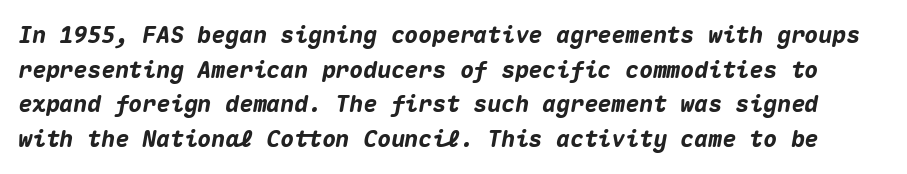
The image shows 23 px bold type, italic (leaning right); set normal line spacing (1.51x), normal letter spacing, not underlined.
